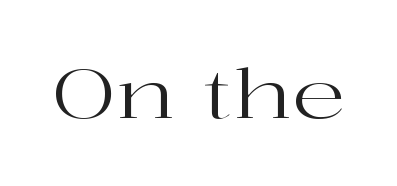
Q: Is the text bold? A: No.
Q: Is the text italic (slanted)? A: No, it is upright.
Q: Is the typeface a serif or a sans-serif typeface? A: Serif.
Q: Is the text underlined? A: No.
Q: Is the spacing between letters normal or unusually wide? A: Normal.
Q: Width (condensed, normal, or wide)? A: Wide.
Q: Stroke contrast? A: High.
Q: x-height? A: Medium.
Q: Monospaced? A: No.
